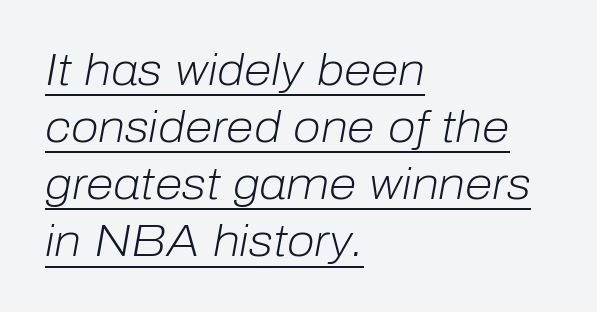
Q: Is the text bold? A: No.
Q: Is the text italic (slanted)? A: Yes, it leans right by about 10 degrees.
Q: Is the text underlined? A: Yes.
Q: How is the paragraph aligned? A: Left-aligned.
Q: Is the spacing between letters normal or unusually wide? A: Normal.
Q: Is the spacing between lines tight, normal or loose? A: Normal.
Q: Width (condensed, normal, or wide)? A: Normal.
Q: Stroke contrast? A: Low.
Q: x-height? A: Medium.
Q: Monospaced? A: No.
